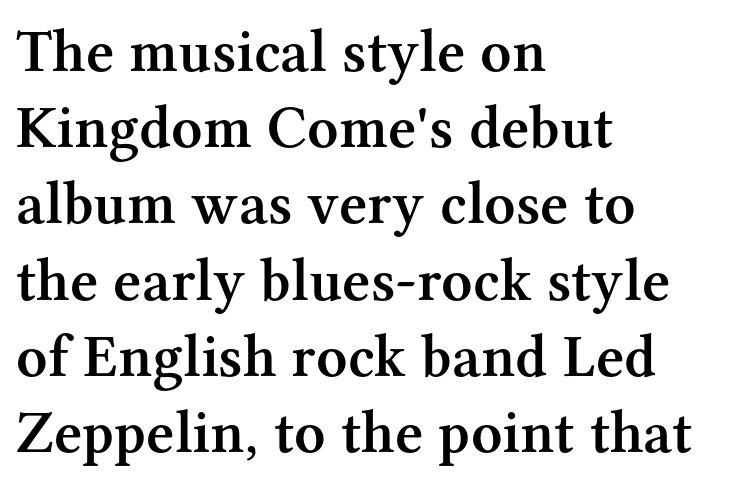
The compositor pushed each line to the left boundary. This sample uses a serif face. Typographic density is moderately raised because the face is semibold. You could call the tracking neutral — neither tight nor loose.
